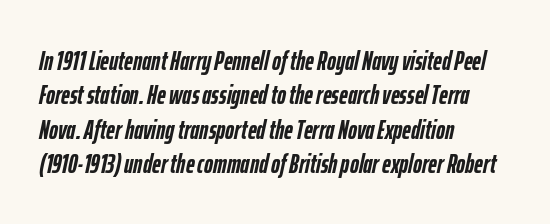
The image shows 27 px bold type, italic (leaning right); set left-aligned, normal line spacing (1.27x), normal letter spacing, not underlined.
